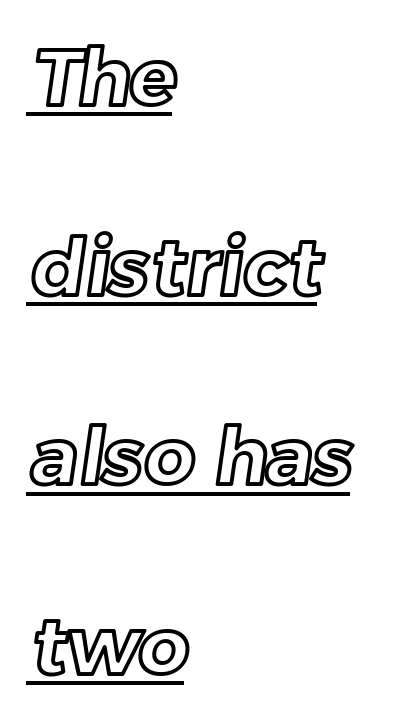
Q: Is the text underlined? A: Yes.
Q: How is the paragraph aligned? A: Left-aligned.
Q: Is the spacing between letters normal or unusually wide? A: Normal.
Q: Is the spacing between lines tight, normal or loose? A: Loose.
Q: Width (condensed, normal, or wide)? A: Normal.
Q: x-height? A: Medium.
Q: Monospaced? A: No.
